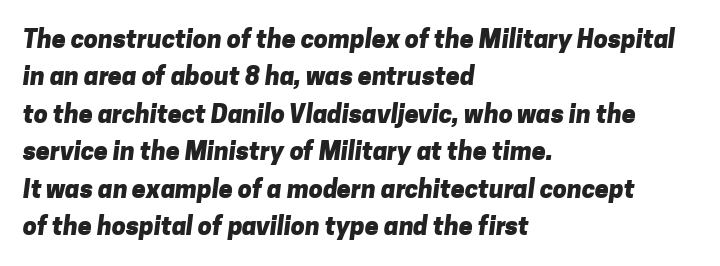
Q: Is the text bold? A: Yes.
Q: Is the text underlined? A: No.
Q: How is the paragraph aligned? A: Left-aligned.
Q: Is the spacing between letters normal or unusually wide? A: Normal.
Q: Is the spacing between lines tight, normal or loose? A: Normal.
